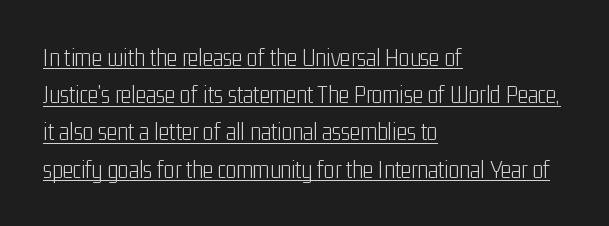
Nothing heavy about these letters — not bold at all. Each word holds together tightly as a unit, with standard inter-letter gaps. Is there any slant? The stems are plumb. This rendering features underlined lettering.
